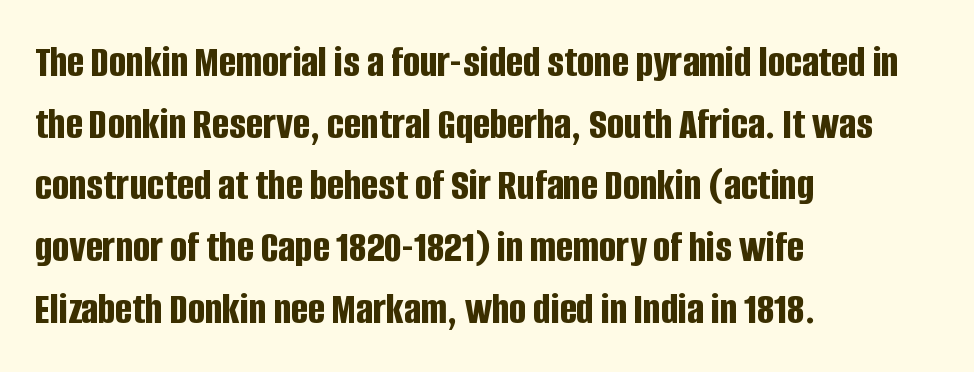
On the weight axis this lands at bold, roughly 700. The space directly below the letters is spotless. A roman cut, with each character standing at attention. Stroke terminals: plain, sans-serif. A typesetter would call this proportional, since set widths differ per character. Look at the tracking — it's just the regular setting, nothing added.
